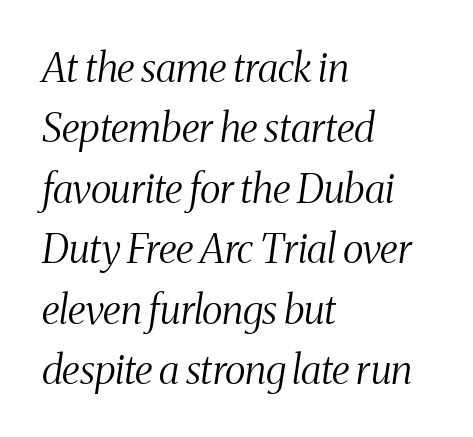
The image shows 40 px light, condensed serif type, italic (leaning right); set left-aligned, normal line spacing (1.51x), normal letter spacing, not underlined; medium stroke contrast and a medium x-height.
